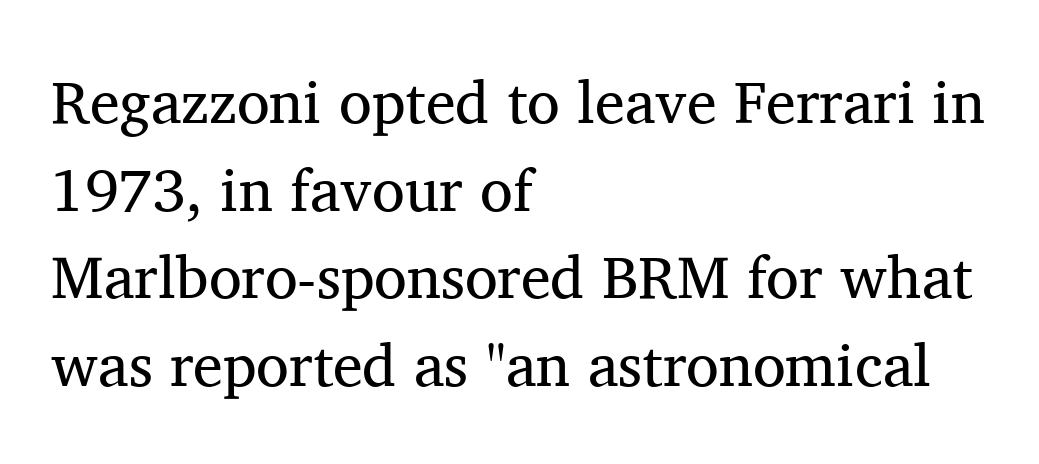
Q: Is the text bold? A: No.
Q: Is the text italic (slanted)? A: No, it is upright.
Q: Is the typeface a serif or a sans-serif typeface? A: Serif.
Q: Is the text underlined? A: No.
Q: How is the paragraph aligned? A: Left-aligned.
Q: Is the spacing between letters normal or unusually wide? A: Normal.
Q: Is the spacing between lines tight, normal or loose? A: Normal.
Q: Width (condensed, normal, or wide)? A: Normal.
Q: Stroke contrast? A: Medium.
Q: x-height? A: Medium.
Q: Monospaced? A: No.
